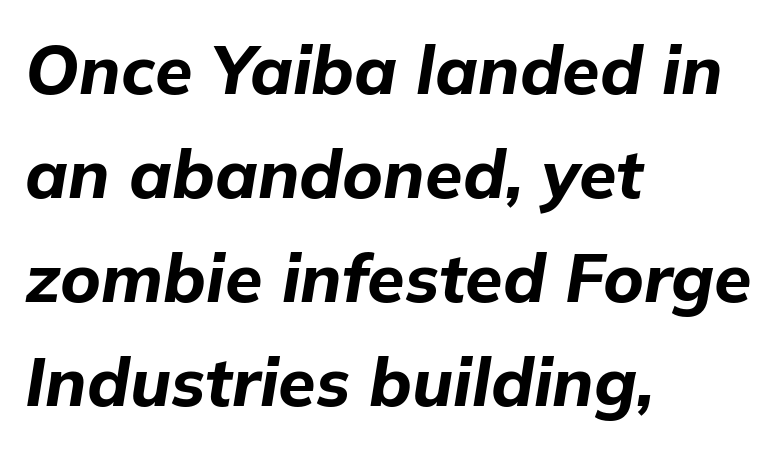
Q: Is the text bold? A: Yes.
Q: Is the text italic (slanted)? A: Yes, it leans right by about 9 degrees.
Q: Is the text underlined? A: No.
Q: How is the paragraph aligned? A: Left-aligned.
Q: Is the spacing between letters normal or unusually wide? A: Normal.
Q: Is the spacing between lines tight, normal or loose? A: Normal.
Q: Width (condensed, normal, or wide)? A: Normal.
Q: Stroke contrast? A: Low.
Q: x-height? A: Medium.
Q: Monospaced? A: No.
